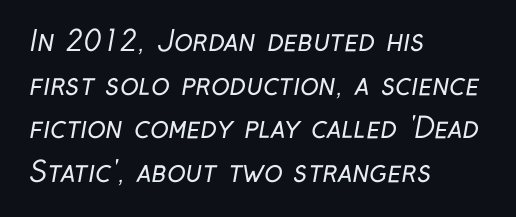
Grotesque or geometric, the face here clearly has no serifs. This sample keeps an unexceptional amount of space between lines. Short and long lines alike share a common starting point at left. The letterforms sit at book weight or below. The rendering uses natural spacing where letterforms have individual widths.
